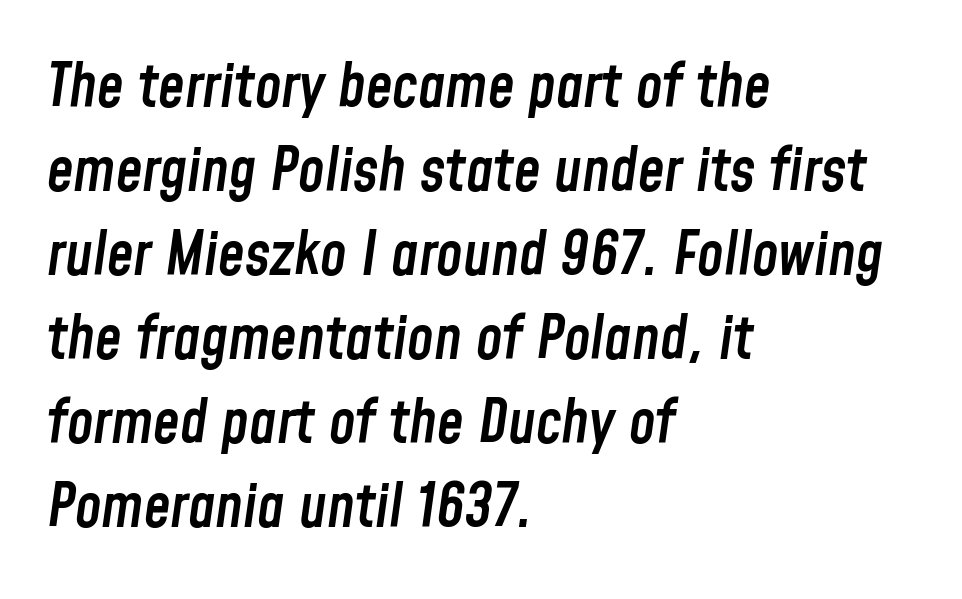
This rendering leaves character spacing at its baseline value. The passage shown is typed in a proportional face where columns would drift. Beneath every word, the page is bare. Regarding leading, the lines here are spaced in the standard way.
